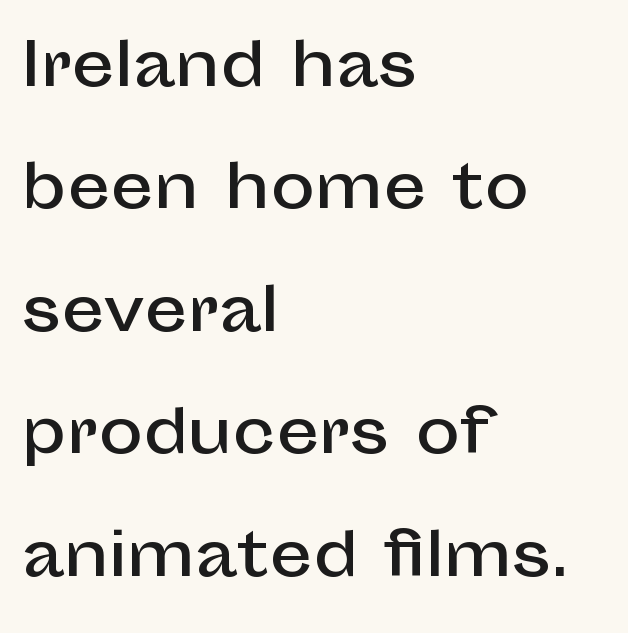
Q: Is the text italic (slanted)? A: No, it is upright.
Q: Is the typeface a serif or a sans-serif typeface? A: Sans-serif.
Q: Is the text underlined? A: No.
Q: How is the paragraph aligned? A: Left-aligned.
Q: Is the spacing between letters normal or unusually wide? A: Normal.
Q: Is the spacing between lines tight, normal or loose? A: Loose.
Q: Width (condensed, normal, or wide)? A: Normal.
Q: Stroke contrast? A: Low.
Q: x-height? A: Medium.
Q: Monospaced? A: No.
